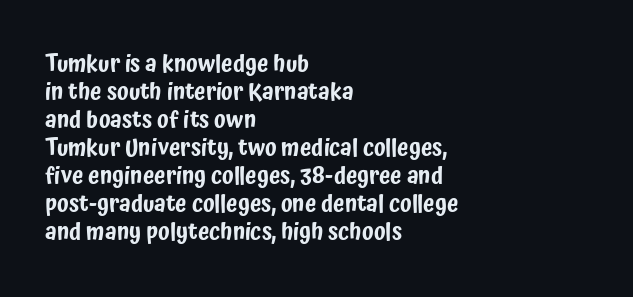
Q: Is the text italic (slanted)? A: No, it is upright.
Q: Is the text underlined? A: No.
Q: How is the paragraph aligned? A: Left-aligned.
Q: Is the spacing between letters normal or unusually wide? A: Normal.
